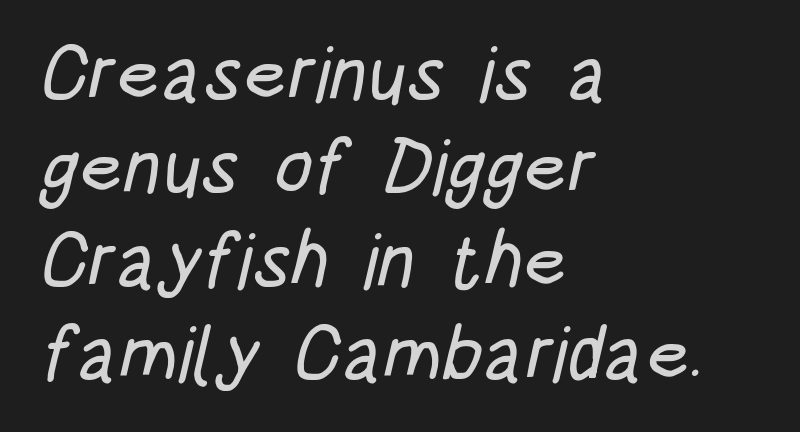
Tracking value appears to be zero — textbook default spacing. Underlining? Definitely not there. These lines are rendered in a variable-pitch font. Where is the straight margin? On the left. Serifs: no, the terminals of the letterforms are clean.
